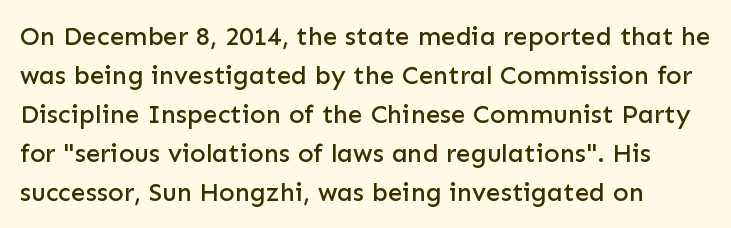
Q: Is the text italic (slanted)? A: No, it is upright.
Q: Is the text underlined? A: No.
Q: Is the spacing between letters normal or unusually wide? A: Normal.
Q: Is the spacing between lines tight, normal or loose? A: Normal.
